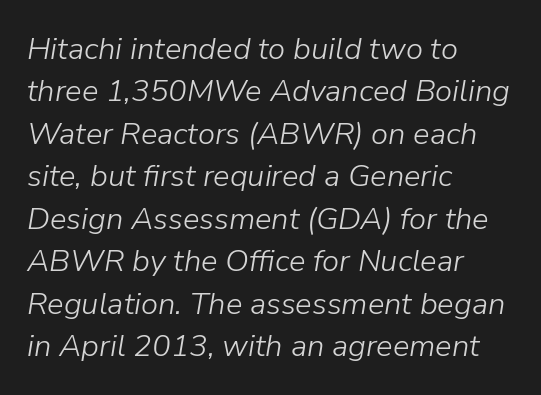
Line spacing here is normal. Line beginnings align vertically; line endings do not. This reads as an unemphasized weight, regular at the heaviest. You could not count columns in this text — the font is proportionally spaced. You could call the tracking neutral — neither tight nor loose.
